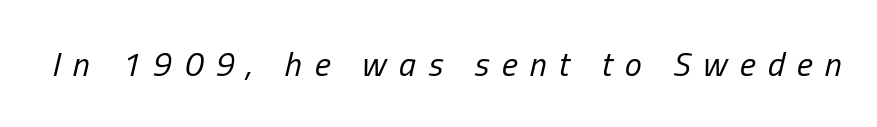
The image shows 34 px regular-weight, condensed type, italic (leaning right); set unusually wide letter spacing (+0.36 em), not underlined; low stroke contrast and a medium x-height.
